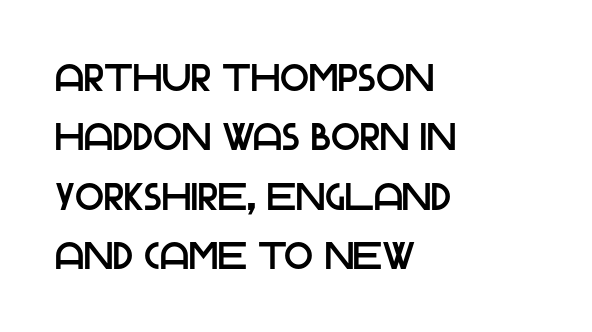
{"serif": "no", "italic": "no", "width": "normal", "stroke_contrast": "low", "x_height": "large", "monospaced": "no", "underline": "no", "align": "left", "line_spacing": "normal", "line_spacing_ratio": 1.56, "letter_spacing": "normal", "letter_spacing_em": 0.0, "glyph_px": 38}
